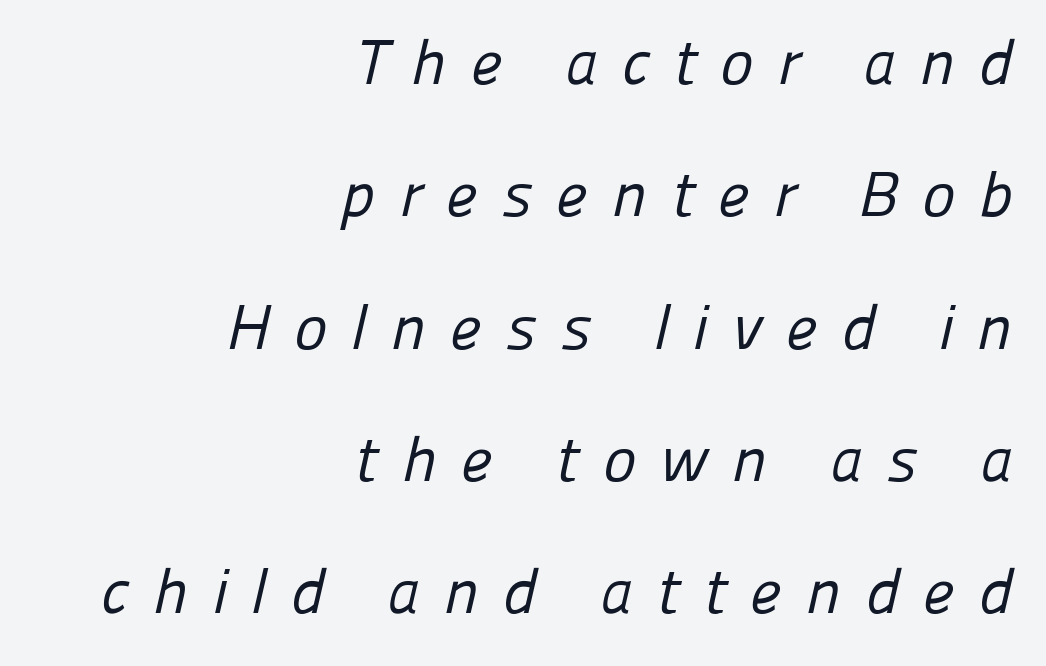
The image shows 63 px regular-weight sans-serif type; set right-aligned, loose line spacing (2.1x), unusually wide letter spacing (+0.38 em), not underlined; low stroke contrast and a medium x-height.
